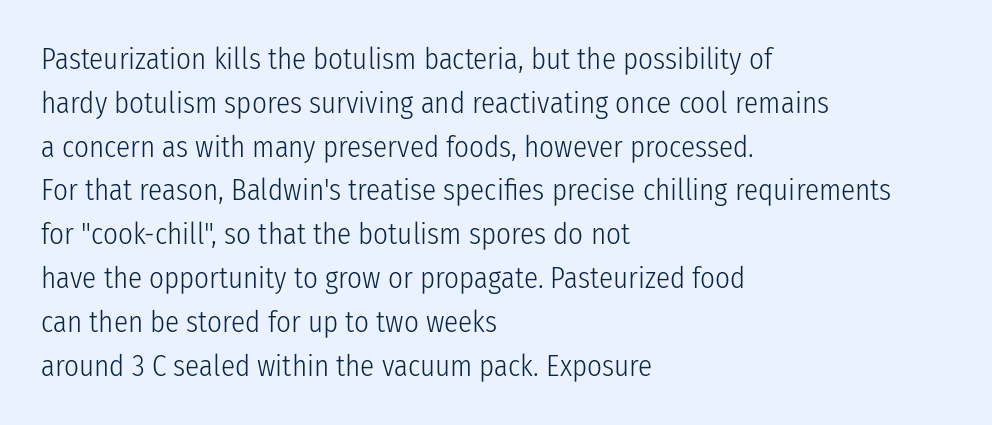
Q: Is the text bold? A: No.
Q: Is the text italic (slanted)? A: No, it is upright.
Q: Is the typeface a serif or a sans-serif typeface? A: Sans-serif.
Q: Is the text underlined? A: No.
Q: How is the paragraph aligned? A: Left-aligned.
Q: Is the spacing between letters normal or unusually wide? A: Normal.
Q: Is the spacing between lines tight, normal or loose? A: Normal.
Q: Width (condensed, normal, or wide)? A: Condensed.
Q: Stroke contrast? A: Low.
Q: x-height? A: Medium.
Q: Monospaced? A: No.
